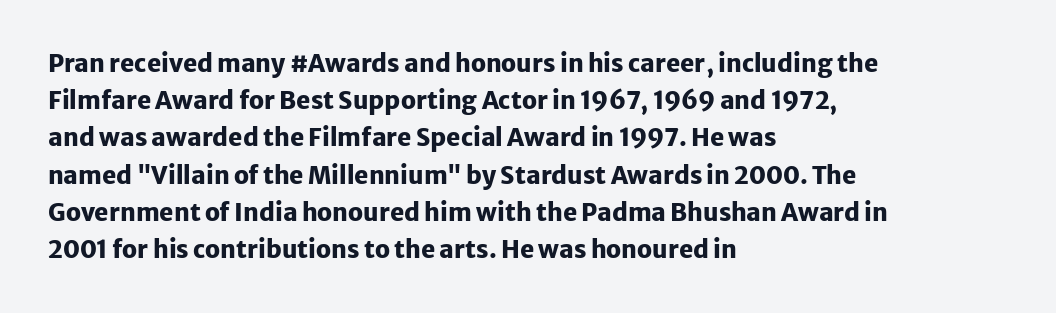
{"italic": "no", "bold": "yes", "underline": "no", "align": "left", "line_spacing": "normal", "line_spacing_ratio": 1.55, "letter_spacing": "normal", "letter_spacing_em": 0.0, "glyph_px": 24}
